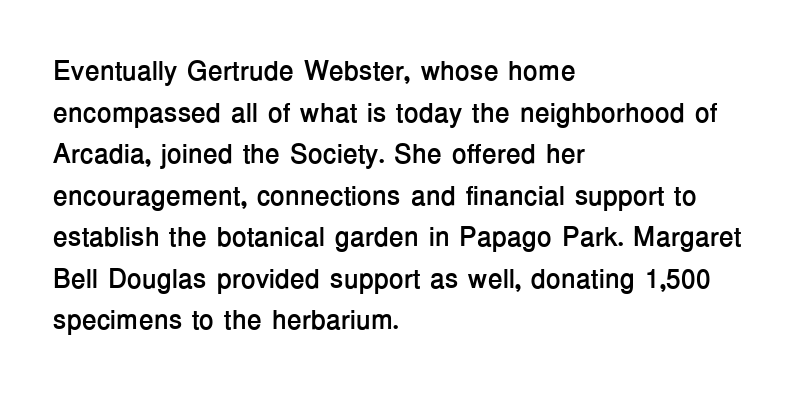
Q: Is the text bold? A: Yes.
Q: Is the text italic (slanted)? A: No, it is upright.
Q: Is the text underlined? A: No.
Q: How is the paragraph aligned? A: Left-aligned.
Q: Is the spacing between letters normal or unusually wide? A: Normal.
Q: Is the spacing between lines tight, normal or loose? A: Normal.
